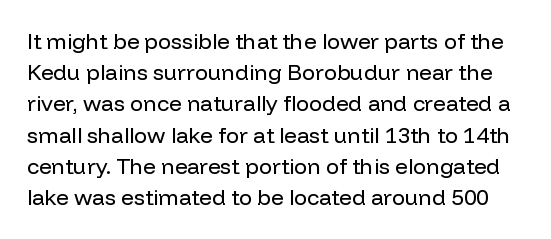
Q: Is the text bold? A: No.
Q: Is the text italic (slanted)? A: No, it is upright.
Q: Is the text underlined? A: No.
Q: Is the spacing between letters normal or unusually wide? A: Normal.
Q: Is the spacing between lines tight, normal or loose? A: Normal.
